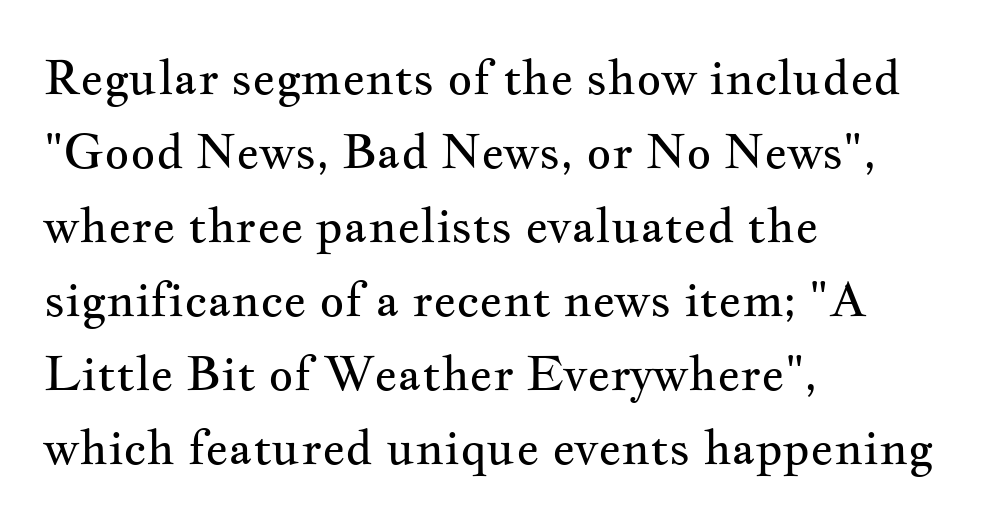
Q: Is the text bold? A: No.
Q: Is the text italic (slanted)? A: No, it is upright.
Q: Is the typeface a serif or a sans-serif typeface? A: Serif.
Q: Is the text underlined? A: No.
Q: How is the paragraph aligned? A: Left-aligned.
Q: Is the spacing between letters normal or unusually wide? A: Normal.
Q: Is the spacing between lines tight, normal or loose? A: Normal.
Q: Width (condensed, normal, or wide)? A: Wide.
Q: Stroke contrast? A: Medium.
Q: x-height? A: Small.
Q: Monospaced? A: No.
